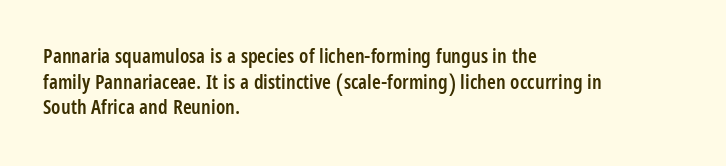
Q: Is the text bold? A: Semi-bold.
Q: Is the text italic (slanted)? A: No, it is upright.
Q: Is the text underlined? A: No.
Q: How is the paragraph aligned? A: Left-aligned.
Q: Is the spacing between letters normal or unusually wide? A: Normal.
Q: Is the spacing between lines tight, normal or loose? A: Normal.
